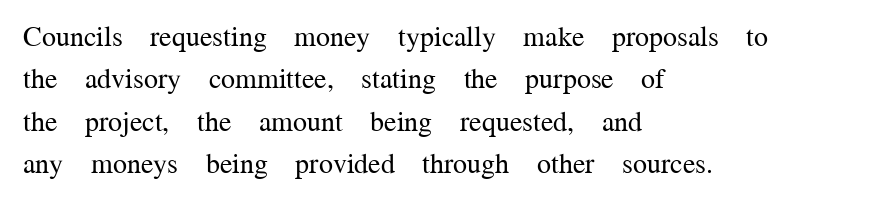
The image shows 28 px regular-weight serif type, upright; set left-aligned, normal line spacing (1.51x), normal letter spacing, not underlined; medium stroke contrast and a medium x-height.
